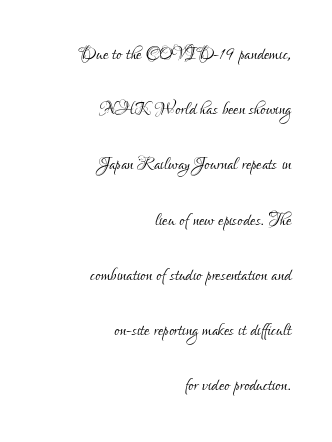
The passage shown is not bold in any degree. In terms of letterspacing, this is plain default setting. Each line ends at the same right margin while the left side varies. Horizontal bands of white between lines are thick stripes.
